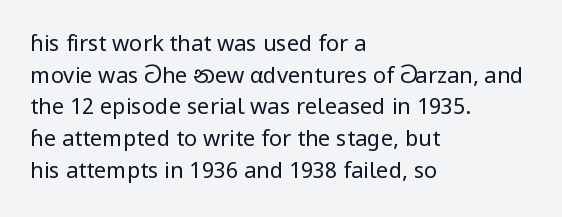
{"italic": "no", "bold": "no", "underline": "no", "align": "left", "line_spacing": "normal", "line_spacing_ratio": 1.44, "letter_spacing": "normal", "letter_spacing_em": 0.0, "glyph_px": 22}
